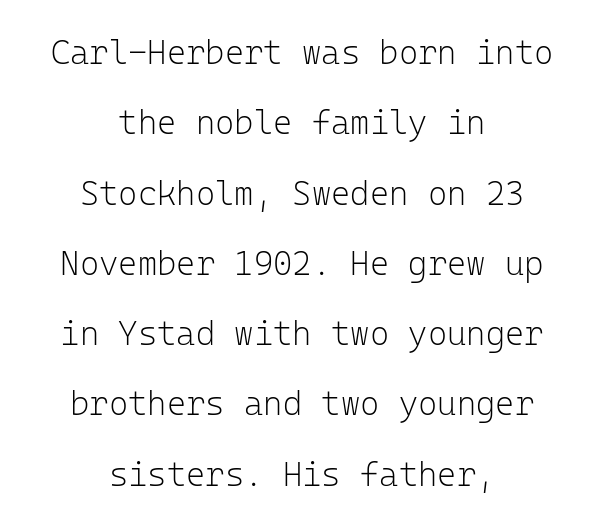
Q: Is the text bold? A: No.
Q: Is the text italic (slanted)? A: No, it is upright.
Q: Is the typeface a serif or a sans-serif typeface? A: Sans-serif.
Q: Is the text underlined? A: No.
Q: How is the paragraph aligned? A: Centered.
Q: Is the spacing between letters normal or unusually wide? A: Normal.
Q: Is the spacing between lines tight, normal or loose? A: Loose.
Q: Width (condensed, normal, or wide)? A: Normal.
Q: Stroke contrast? A: Low.
Q: x-height? A: Medium.
Q: Monospaced? A: Yes.
